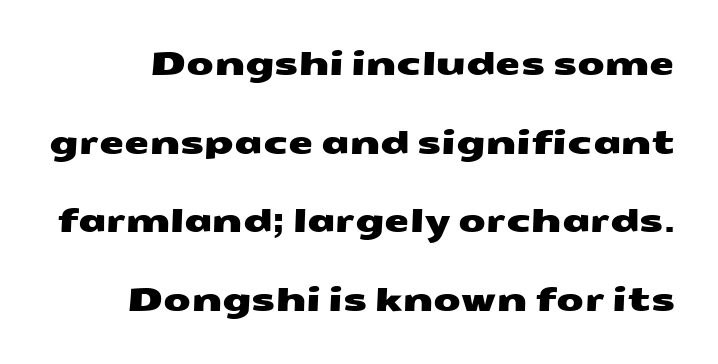
Q: Is the typeface a serif or a sans-serif typeface? A: Sans-serif.
Q: Is the text underlined? A: No.
Q: Is the spacing between letters normal or unusually wide? A: Normal.
Q: Is the spacing between lines tight, normal or loose? A: Loose.
Q: Width (condensed, normal, or wide)? A: Wide.
Q: Stroke contrast? A: Medium.
Q: x-height? A: Medium.
Q: Monospaced? A: No.
